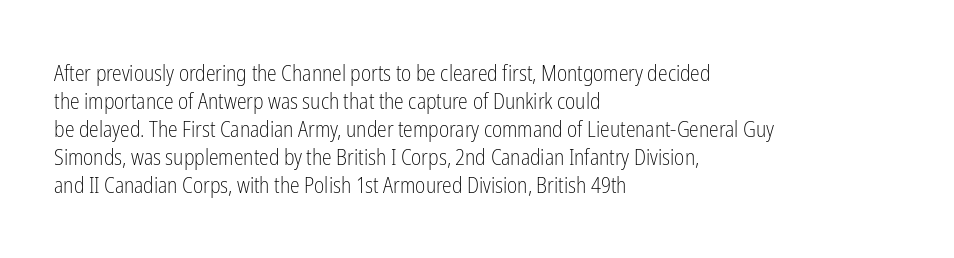
Q: Is the text bold? A: No.
Q: Is the text italic (slanted)? A: No, it is upright.
Q: Is the text underlined? A: No.
Q: How is the paragraph aligned? A: Left-aligned.
Q: Is the spacing between letters normal or unusually wide? A: Normal.
Q: Is the spacing between lines tight, normal or loose? A: Normal.
